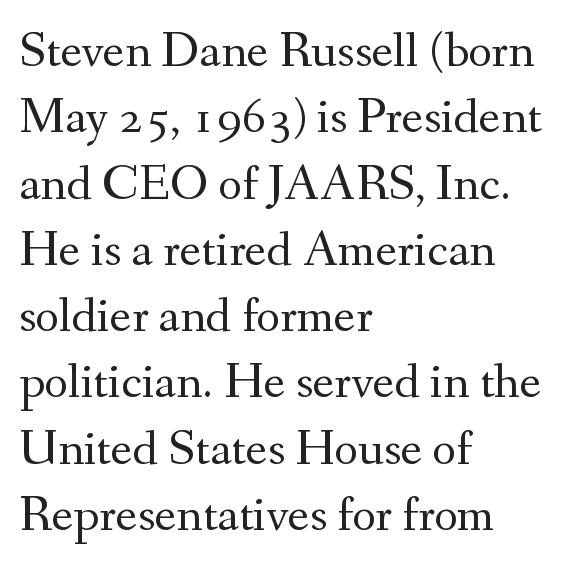
The image shows 51 px regular-weight serif type, upright; set left-aligned, normal line spacing (1.3x), normal letter spacing, not underlined; medium stroke contrast and a small x-height.
